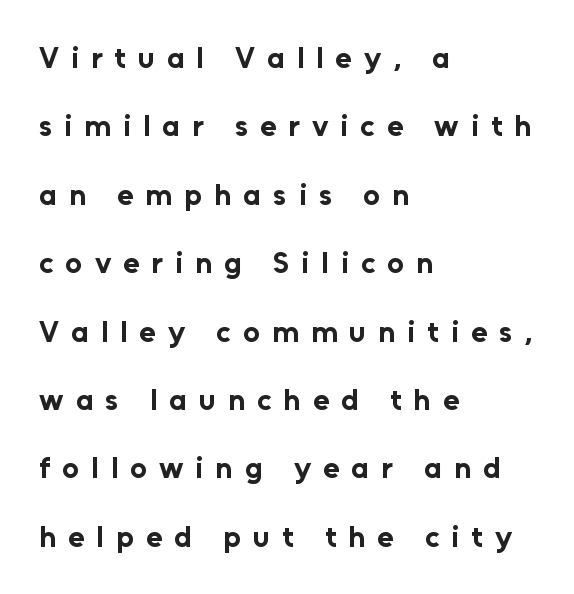
You could not count columns in this text — the font is proportionally spaced. The baseline area is clear. Whoever set this chose breathing room over compactness in the vertical rhythm. Do the letters lean? They stand straight. A typesetter would call this heavily tracked-out type. The rendering shows plain stroke endings on the letterforms — a sans-serif design.
